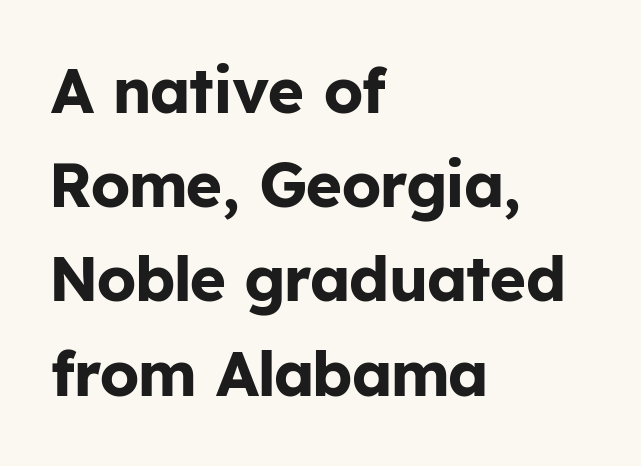
{"serif": "no", "italic": "no", "bold": "yes", "weight": "bold", "width": "normal", "stroke_contrast": "low", "x_height": "medium", "monospaced": "no", "underline": "no", "align": "left", "line_spacing": "normal", "line_spacing_ratio": 1.52, "letter_spacing": "normal", "letter_spacing_em": 0.0, "glyph_px": 62}
